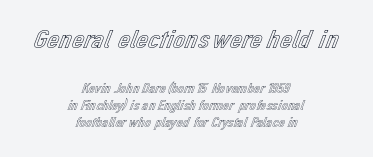
Short and long lines alike share a common midpoint. Words appear dense and cohesive because spacing is normal. Underlining? Definitely not there. Two sizes are in play, and the larger belongs to the first block.
